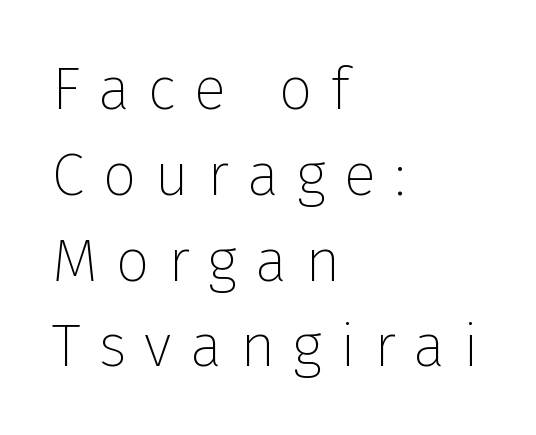
Q: Is the text bold? A: No.
Q: Is the text italic (slanted)? A: No, it is upright.
Q: Is the typeface a serif or a sans-serif typeface? A: Sans-serif.
Q: Is the text underlined? A: No.
Q: How is the paragraph aligned? A: Left-aligned.
Q: Is the spacing between letters normal or unusually wide? A: Unusually wide.
Q: Is the spacing between lines tight, normal or loose? A: Normal.
Q: Width (condensed, normal, or wide)? A: Normal.
Q: Stroke contrast? A: Low.
Q: x-height? A: Medium.
Q: Monospaced? A: No.
